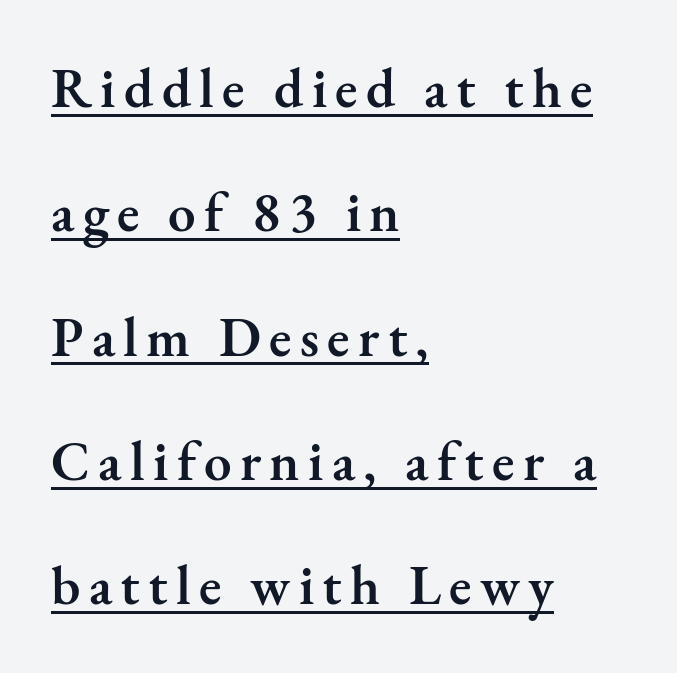
Q: Is the text bold? A: Semi-bold.
Q: Is the text italic (slanted)? A: No, it is upright.
Q: Is the typeface a serif or a sans-serif typeface? A: Serif.
Q: Is the text underlined? A: Yes.
Q: How is the paragraph aligned? A: Left-aligned.
Q: Is the spacing between lines tight, normal or loose? A: Loose.
Q: Width (condensed, normal, or wide)? A: Normal.
Q: Stroke contrast? A: Medium.
Q: x-height? A: Small.
Q: Monospaced? A: No.
